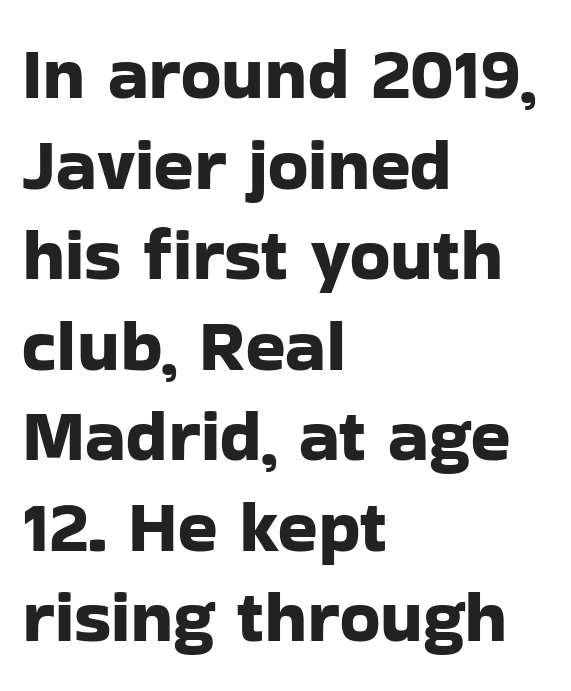
The image shows 73 px sans-serif type, upright; set left-aligned, line spacing 1.24x, normal letter spacing, not underlined; low stroke contrast and a medium x-height.
